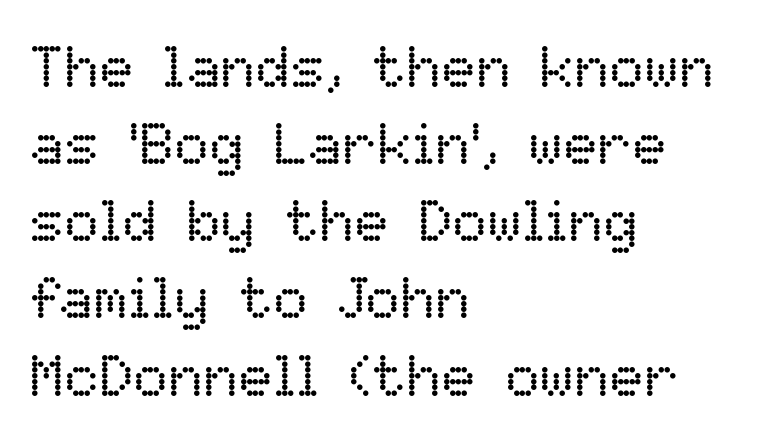
Posture: straight, roman, zero tilt. Summary of vertical rhythm: regular, with standard interline spacing. Varying glyph widths throughout — classic text-font behaviour. The face looks like a standard text weight, possibly lighter. You could call the tracking neutral — neither tight nor loose.
